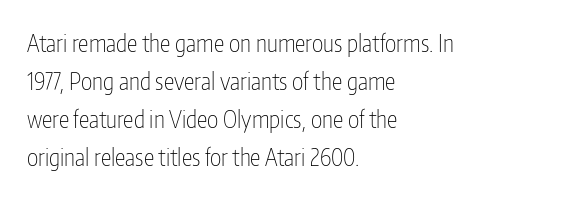
Q: Is the text bold? A: No.
Q: Is the text italic (slanted)? A: No, it is upright.
Q: Is the text underlined? A: No.
Q: How is the paragraph aligned? A: Left-aligned.
Q: Is the spacing between letters normal or unusually wide? A: Normal.
Q: Is the spacing between lines tight, normal or loose? A: Normal.
